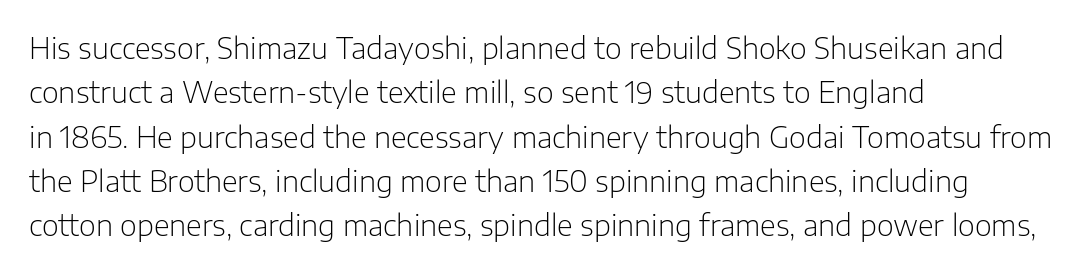
The image shows 29 px light sans-serif type, upright; set left-aligned, normal line spacing (1.53x), normal letter spacing, not underlined; low stroke contrast and a medium x-height.
